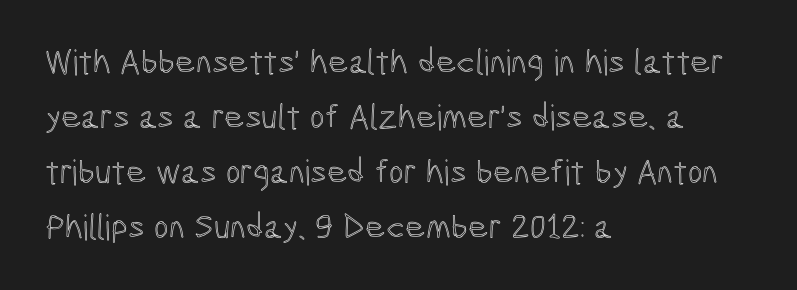
Quick note: underline off. This sample is left-justified, so line endings fall wherever the words run out. Think of a printed novel: that variable character pitch is what you see here. Here the glyphs are tracked normally, forming tight word shapes. A typesetter would call this leading conventional body-copy spacing.
